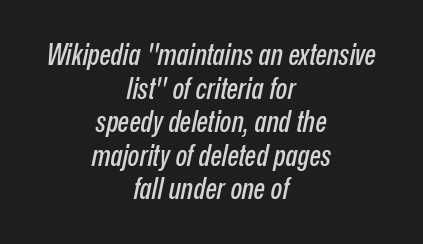
The image shows 30 px condensed type, italic (leaning right); set centered, tight line spacing (1.12x), normal letter spacing, not underlined; low stroke contrast and a medium x-height.
